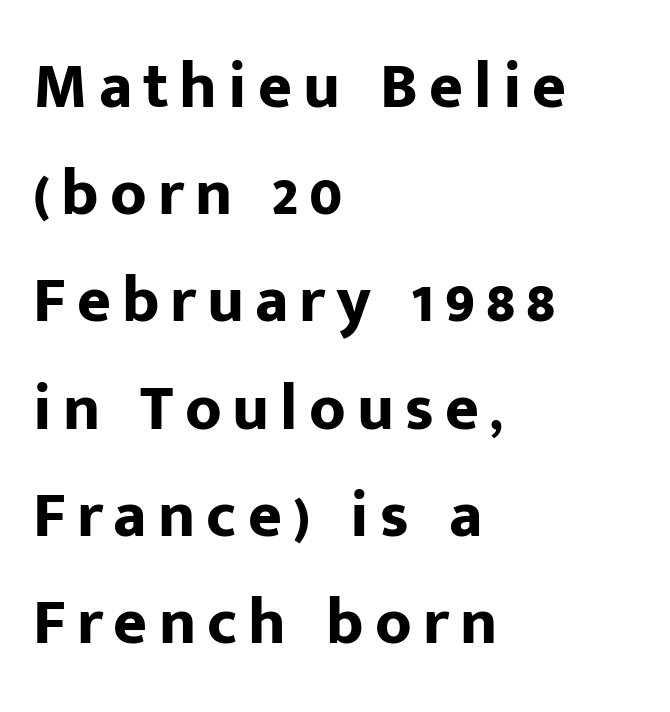
Character widths vary here, with narrow letters taking less room than wide ones. The vertical gap from one line to the next is medium. The ragged edge is on the right, which tells us the setting is flush left. The font family rendered here belongs to the sans-serif group. Typesetter's note: full bold, strokes at maximum text heaviness. Style check: upright.
